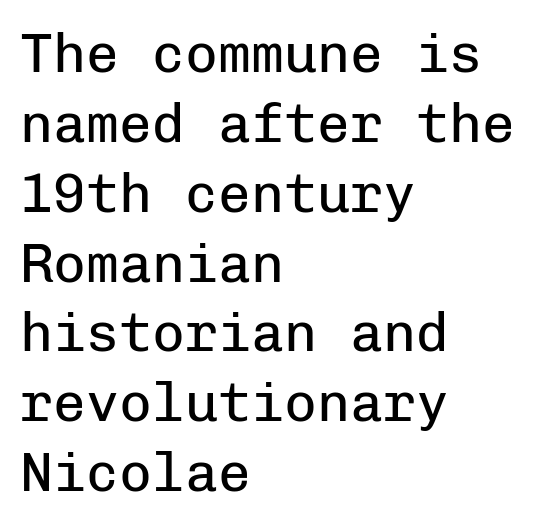
The image shows 55 px regular-weight sans-serif type, upright, monospaced; set left-aligned, normal line spacing (1.27x), normal letter spacing, not underlined; low stroke contrast and a medium x-height.
